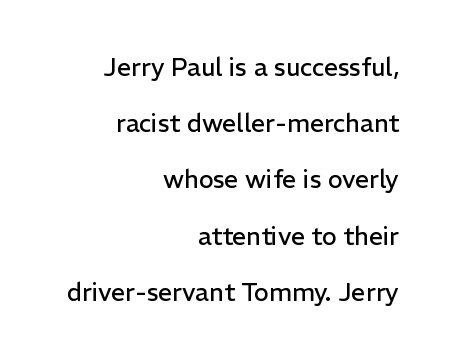
{"italic": "no", "bold": "no", "underline": "no", "align": "right", "line_spacing": "loose", "line_spacing_ratio": 2.25, "letter_spacing": "normal", "letter_spacing_em": 0.0, "glyph_px": 25}
